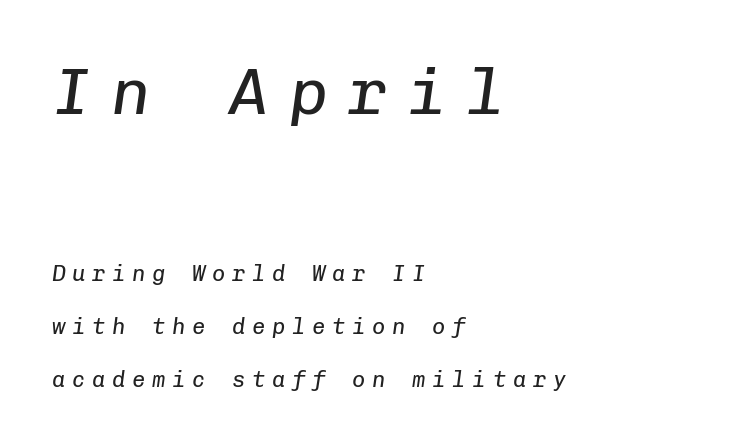
{"italic": "yes", "lean": "right", "slant_degrees": 8, "bold": "no", "weight": "regular", "width": "normal", "stroke_contrast": "low", "x_height": "medium", "monospaced": "yes", "underline": "no", "align": "left", "line_spacing": "loose", "line_spacing_ratio": 2.4, "letter_spacing": "wide", "letter_spacing_em": 0.31, "larger_block": "first", "size_ratio": 2.95, "glyph_px": 65}
